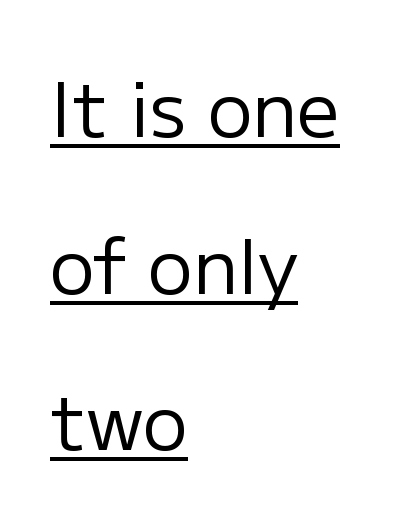
{"serif": "no", "italic": "no", "bold": "no", "weight": "regular", "width": "normal", "stroke_contrast": "low", "x_height": "medium", "monospaced": "no", "underline": "yes", "align": "left", "line_spacing": "loose", "line_spacing_ratio": 2.09, "letter_spacing": "normal", "letter_spacing_em": 0.0, "glyph_px": 75}
